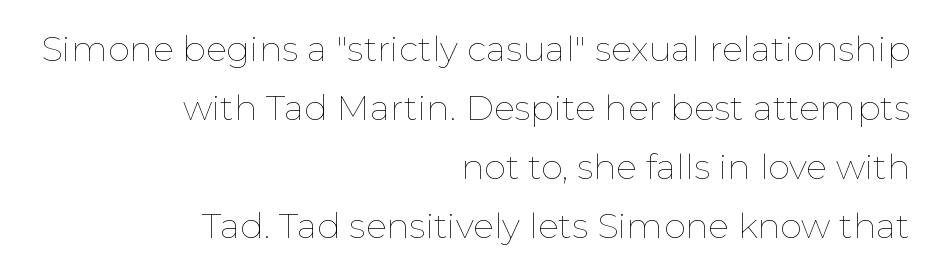
{"italic": "no", "bold": "no", "weight": "thin", "width": "normal", "stroke_contrast": "low", "x_height": "medium", "monospaced": "no", "underline": "no", "align": "right", "line_spacing": "normal", "line_spacing_ratio": 1.69, "letter_spacing": "normal", "letter_spacing_em": 0.0, "glyph_px": 35}
